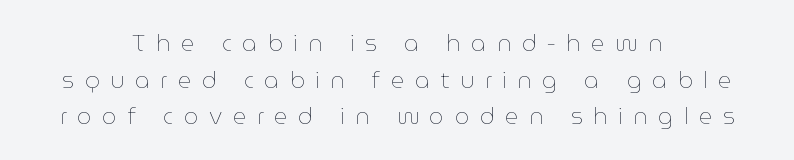
Q: Is the text bold? A: No.
Q: Is the text italic (slanted)? A: No, it is upright.
Q: Is the text underlined? A: No.
Q: How is the paragraph aligned? A: Centered.
Q: Is the spacing between letters normal or unusually wide? A: Unusually wide.
Q: Is the spacing between lines tight, normal or loose? A: Normal.
